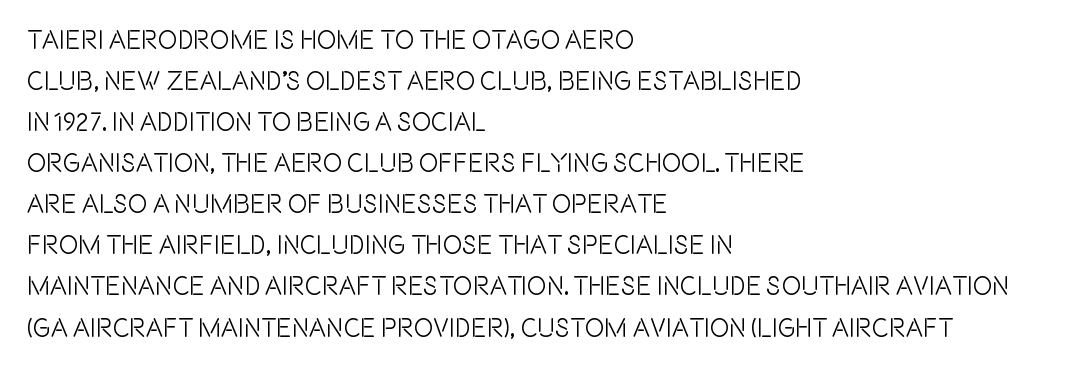
The image shows 26 px text type, upright; set left-aligned, normal line spacing (1.58x), normal letter spacing, not underlined.
